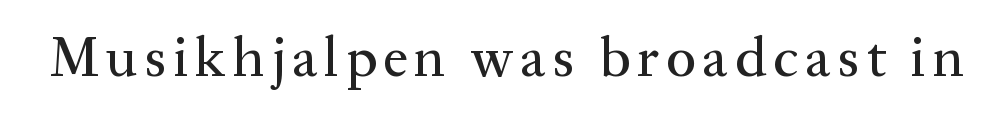
The image shows 56 px serif type, upright; set not underlined; medium stroke contrast and a medium x-height.
